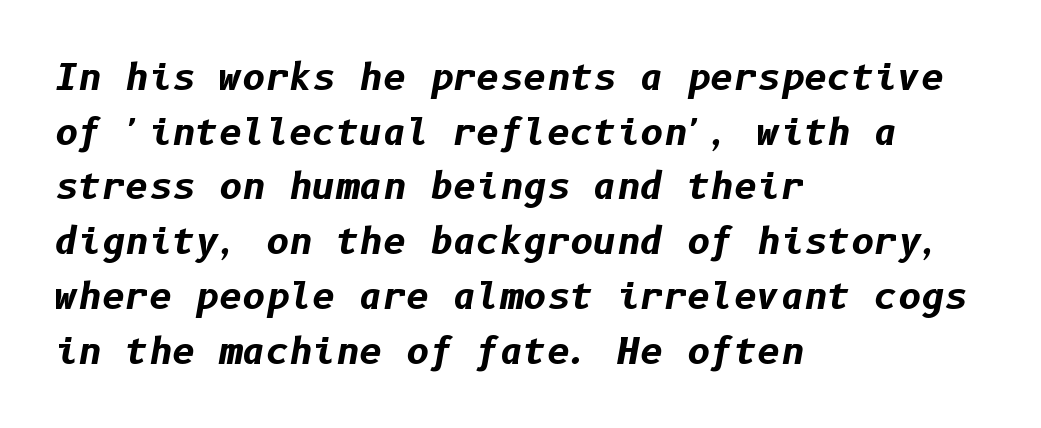
Q: Is the text bold? A: Yes.
Q: Is the text italic (slanted)? A: Yes, it leans right by about 10 degrees.
Q: Is the text underlined? A: No.
Q: How is the paragraph aligned? A: Left-aligned.
Q: Is the spacing between letters normal or unusually wide? A: Normal.
Q: Is the spacing between lines tight, normal or loose? A: Normal.
Q: Width (condensed, normal, or wide)? A: Normal.
Q: Stroke contrast? A: Low.
Q: x-height? A: Medium.
